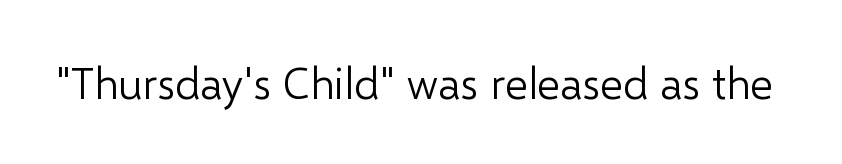
The passage shown is typed in a proportional face where columns would drift. In terms of letterform style, serifs are entirely absent. Decoration check: the copy has no underline. This is not heavy type; no bold has been used.
